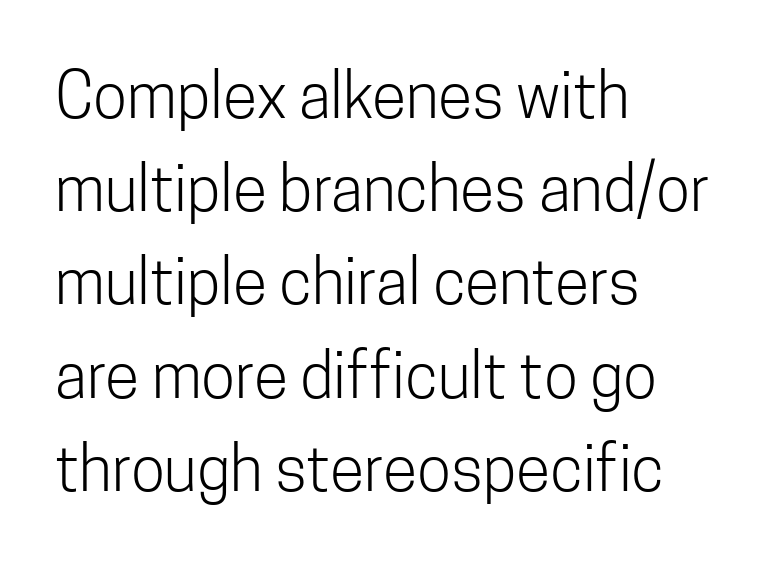
{"serif": "no", "italic": "no", "bold": "no", "weight": "light", "width": "condensed", "stroke_contrast": "low", "x_height": "medium", "monospaced": "no", "underline": "no", "align": "left", "line_spacing": "normal", "line_spacing_ratio": 1.48, "letter_spacing": "normal", "letter_spacing_em": 0.0, "glyph_px": 63}
